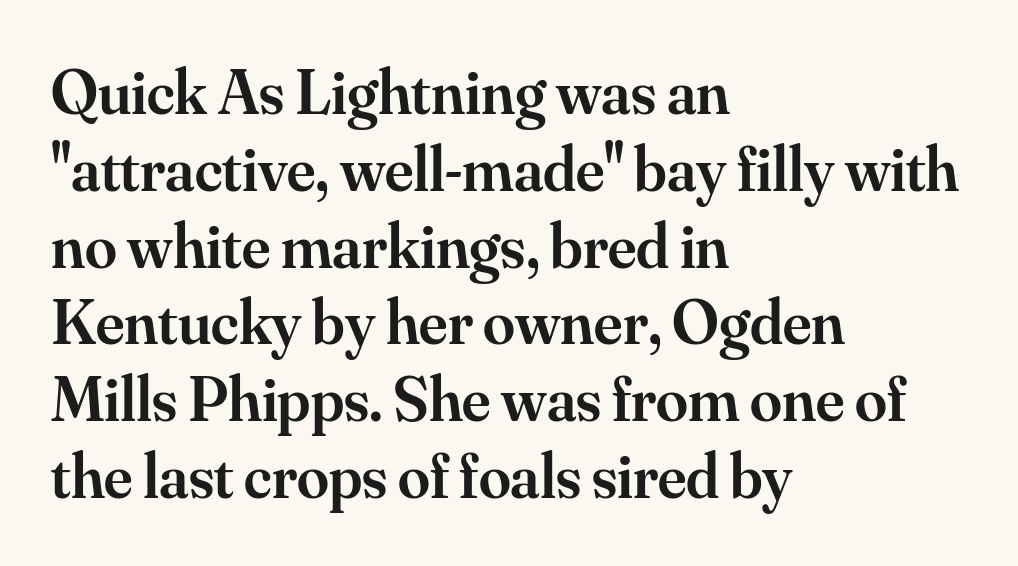
The image shows 64 px semibold serif type, upright; set left-aligned, line spacing 1.2x, normal letter spacing, not underlined; medium stroke contrast and a small x-height.
